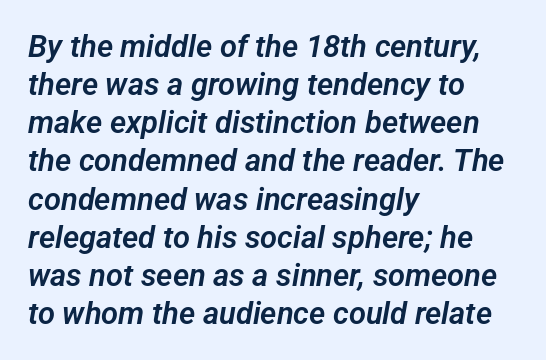
The image shows 31 px sans-serif type; set left-aligned, line spacing 1.23x, normal letter spacing, not underlined; low stroke contrast and a medium x-height.
